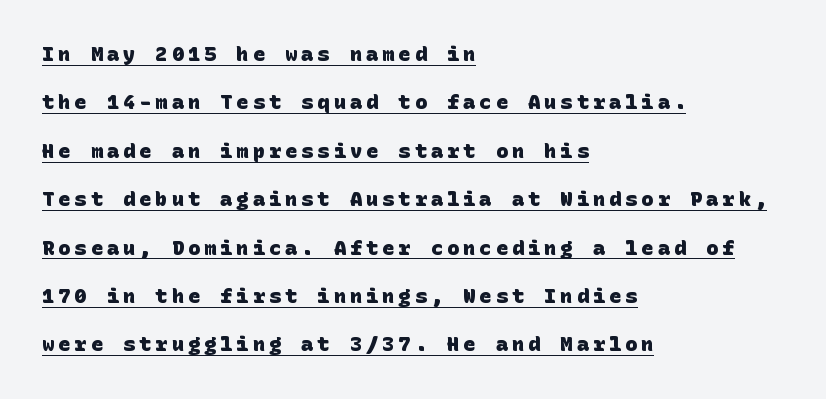
The image shows 20 px bold type; set left-aligned, loose line spacing (2.42x), unusually wide letter spacing (+0.21 em), underlined.
